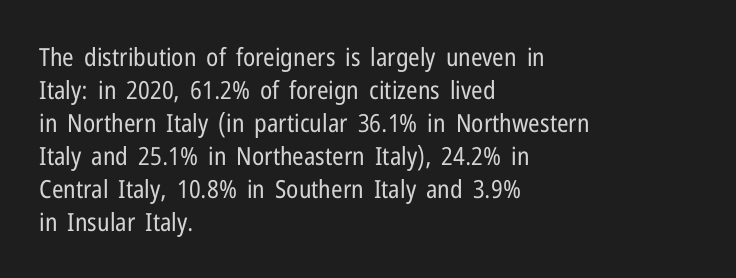
{"italic": "no", "bold": "no", "underline": "no", "align": "left", "line_spacing": "normal", "line_spacing_ratio": 1.32, "letter_spacing": "normal", "letter_spacing_em": 0.0, "glyph_px": 25}
